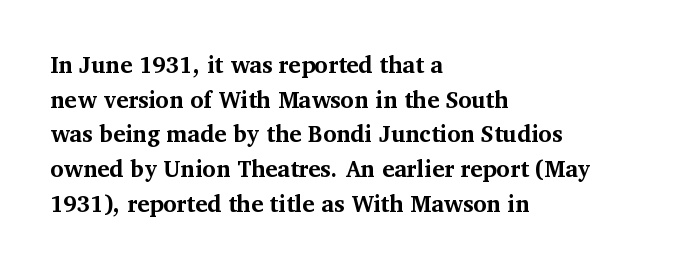
The image shows 23 px bold type, upright; set left-aligned, normal line spacing (1.51x), normal letter spacing, not underlined.
